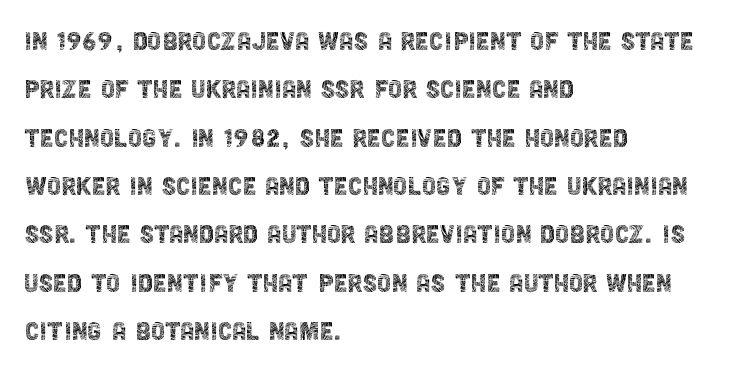
The image shows 32 px thin, condensed sans-serif type, upright; set left-aligned, normal line spacing (1.51x), normal letter spacing, not underlined; a large x-height.
